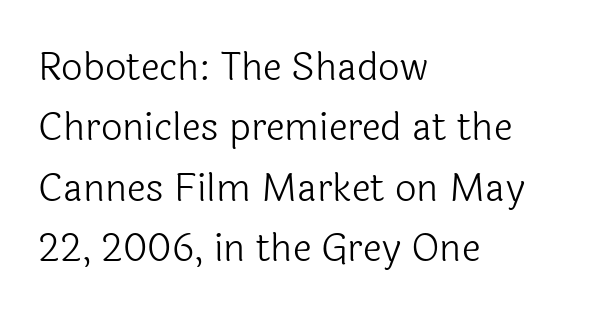
Q: Is the text bold? A: No.
Q: Is the text italic (slanted)? A: No, it is upright.
Q: Is the typeface a serif or a sans-serif typeface? A: Sans-serif.
Q: Is the text underlined? A: No.
Q: How is the paragraph aligned? A: Left-aligned.
Q: Is the spacing between letters normal or unusually wide? A: Normal.
Q: Is the spacing between lines tight, normal or loose? A: Normal.
Q: Width (condensed, normal, or wide)? A: Normal.
Q: x-height? A: Medium.
Q: Monospaced? A: No.
